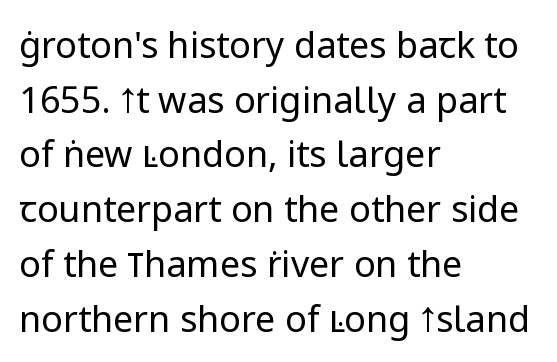
These lines were composed using upright roman letters. The lines are quadded left. Letterform terminals end flat and unadorned throughout the passage. The face used here is proportionally spaced, like ordinary book or web type. Each row of text sits above clean, open space. Heft: none added — not bold.
